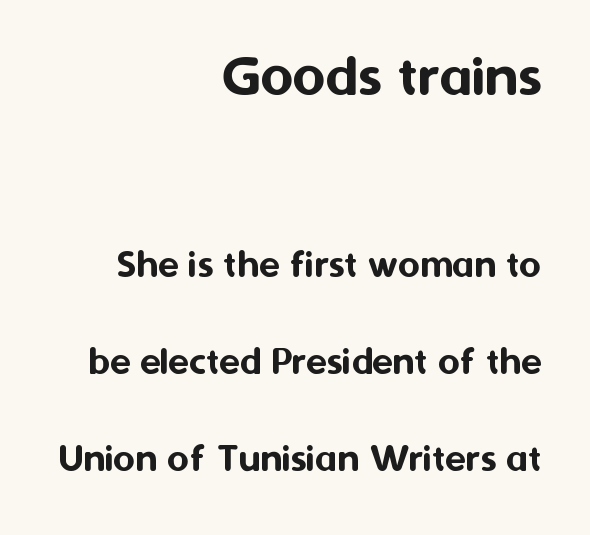
Q: Is the text italic (slanted)? A: No, it is upright.
Q: Is the typeface a serif or a sans-serif typeface? A: Sans-serif.
Q: Is the text underlined? A: No.
Q: How is the paragraph aligned? A: Right-aligned.
Q: Is the spacing between letters normal or unusually wide? A: Normal.
Q: Is the spacing between lines tight, normal or loose? A: Loose.
Q: Which block of text is set in a larger size, the first (top) or the second (bottom)? A: The first (top) one.
Q: Width (condensed, normal, or wide)? A: Normal.
Q: Stroke contrast? A: Medium.
Q: x-height? A: Medium.
Q: Monospaced? A: No.
